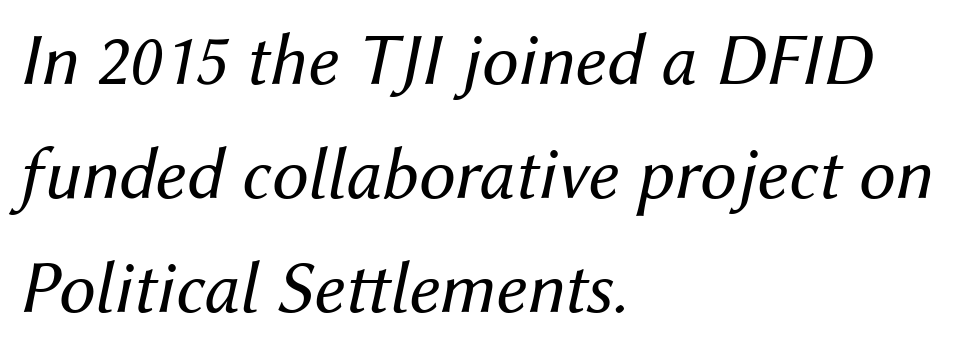
Q: Is the text bold? A: No.
Q: Is the text italic (slanted)? A: Yes, it leans right by about 12 degrees.
Q: Is the text underlined? A: No.
Q: How is the paragraph aligned? A: Left-aligned.
Q: Is the spacing between letters normal or unusually wide? A: Normal.
Q: Is the spacing between lines tight, normal or loose? A: Normal.
Q: Width (condensed, normal, or wide)? A: Normal.
Q: Stroke contrast? A: Medium.
Q: x-height? A: Medium.
Q: Monospaced? A: No.
